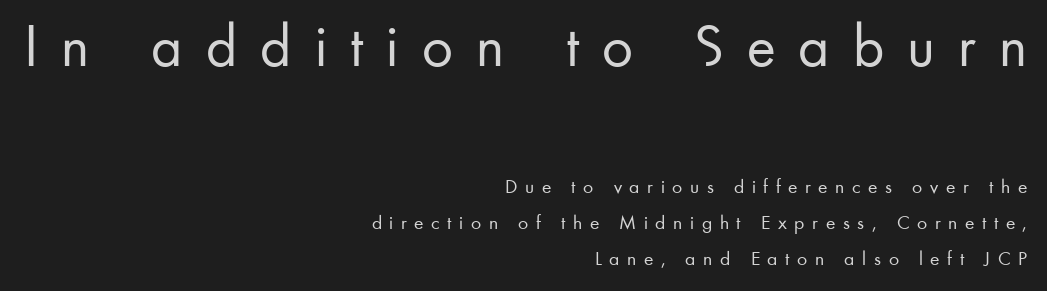
The image shows 61 px regular-weight sans-serif type, upright; set right-aligned, line spacing 1.79x, unusually wide letter spacing (+0.38 em), not underlined; the first (top) block is 3.05x larger; low stroke contrast and a small x-height.
